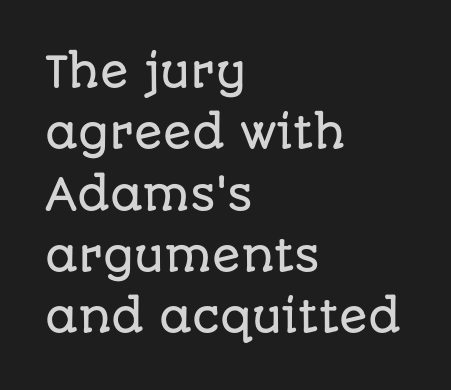
Q: Is the text italic (slanted)? A: No, it is upright.
Q: Is the typeface a serif or a sans-serif typeface? A: Sans-serif.
Q: Is the text underlined? A: No.
Q: How is the paragraph aligned? A: Left-aligned.
Q: Is the spacing between letters normal or unusually wide? A: Normal.
Q: Is the spacing between lines tight, normal or loose? A: Normal.
Q: Width (condensed, normal, or wide)? A: Normal.
Q: Stroke contrast? A: Low.
Q: x-height? A: Large.
Q: Monospaced? A: No.
